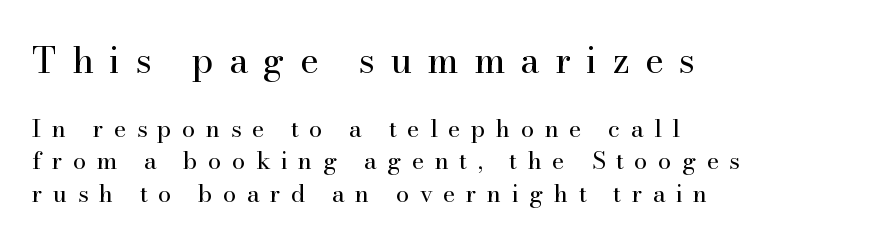
Q: Is the text bold? A: No.
Q: Is the text italic (slanted)? A: No, it is upright.
Q: Is the typeface a serif or a sans-serif typeface? A: Serif.
Q: Is the text underlined? A: No.
Q: How is the paragraph aligned? A: Left-aligned.
Q: Is the spacing between letters normal or unusually wide? A: Unusually wide.
Q: Is the spacing between lines tight, normal or loose? A: Normal.
Q: Which block of text is set in a larger size, the first (top) or the second (bottom)? A: The first (top) one.
Q: Width (condensed, normal, or wide)? A: Normal.
Q: Stroke contrast? A: High.
Q: x-height? A: Small.
Q: Monospaced? A: No.
